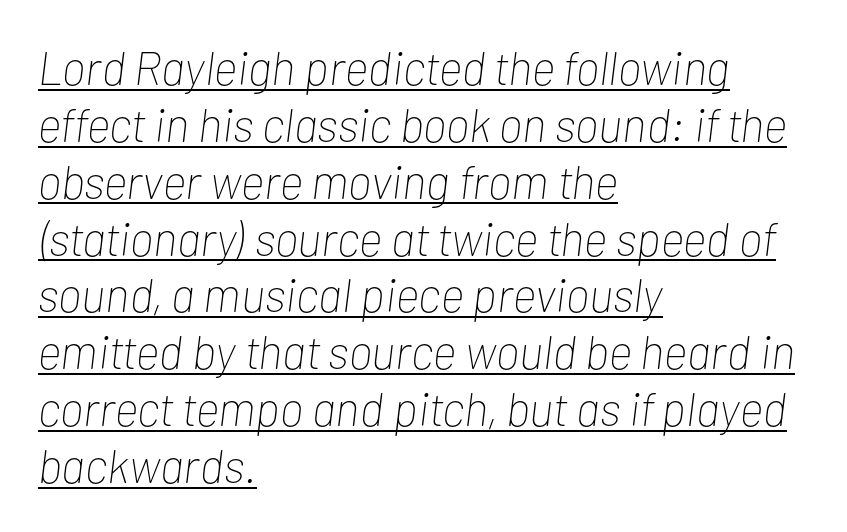
A rule runs beneath these lines of type. The rendering uses natural spacing where letterforms have individual widths. This sample uses an oblique cut, with every glyph tilted off the vertical. The cut favours lightness, reaching ordinary text weight at its darkest. One-word summary of the alignment: left.
